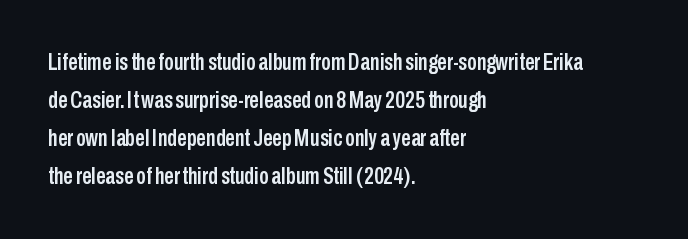
{"italic": "no", "underline": "no", "align": "left", "line_spacing": "normal", "line_spacing_ratio": 1.59, "letter_spacing": "normal", "letter_spacing_em": 0.0, "glyph_px": 24}
